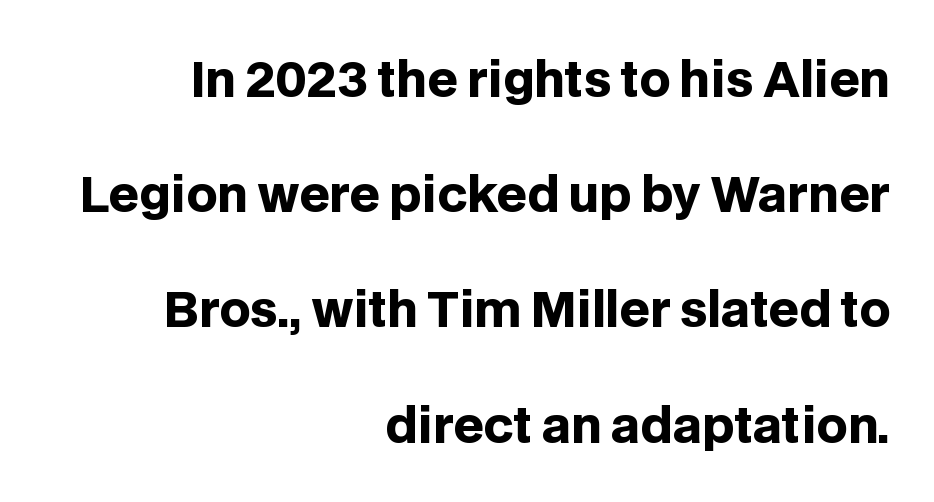
{"serif": "no", "italic": "no", "bold": "yes", "weight": "heavy", "width": "normal", "stroke_contrast": "low", "x_height": "large", "monospaced": "no", "underline": "no", "align": "right", "line_spacing": "loose", "line_spacing_ratio": 2.4, "letter_spacing": "normal", "letter_spacing_em": 0.0, "glyph_px": 48}
